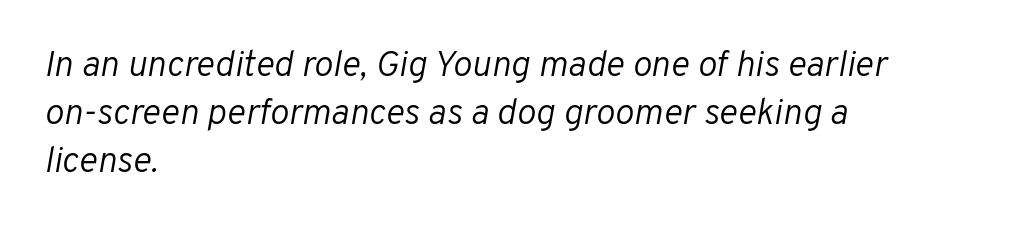
The image shows 36 px light type, italic (leaning right); set left-aligned, normal line spacing (1.33x), normal letter spacing, not underlined; low stroke contrast and a medium x-height.
